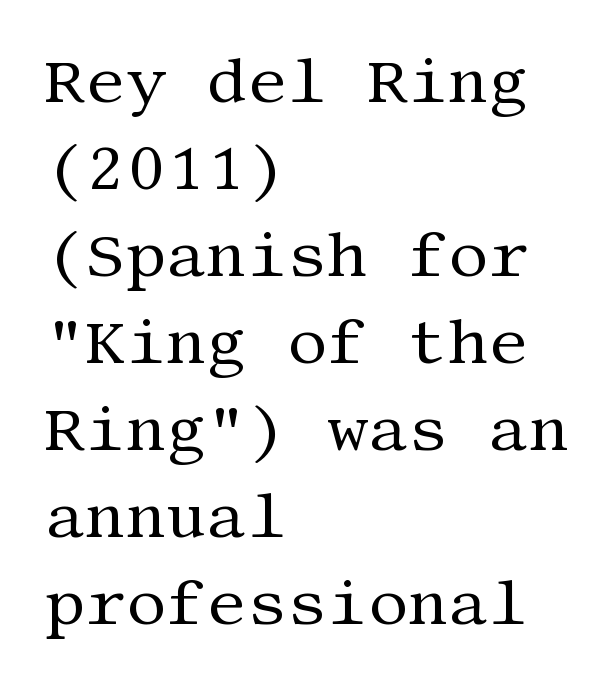
The image shows 63 px regular-weight serif type, upright; set left-aligned, normal line spacing (1.38x), normal letter spacing, not underlined; medium stroke contrast and a large x-height.
